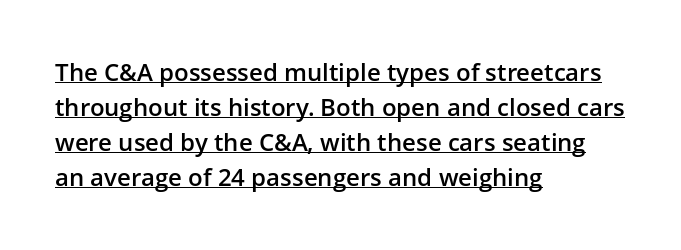
{"italic": "no", "bold": "semi", "underline": "yes", "align": "left", "line_spacing": "normal", "line_spacing_ratio": 1.46, "letter_spacing": "normal", "letter_spacing_em": 0.0, "glyph_px": 24}
